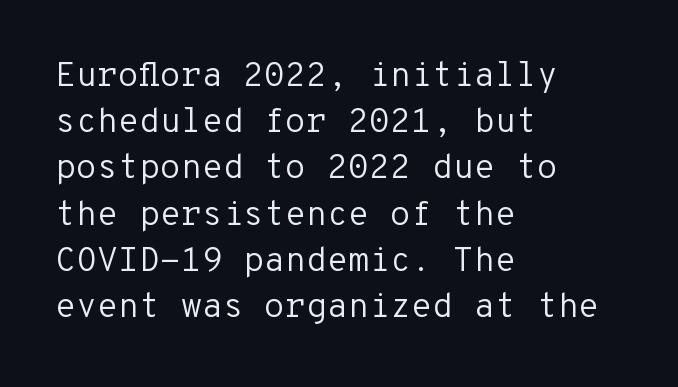
Weight class: somewhere from thin through regular. Italic: no, the glyphs are upright roman. Note: no serifs on the glyphs. Characters follow at the spacing the type designer built in.
